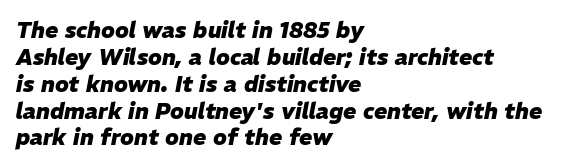
The image shows 22 px bold type, italic (leaning right); set left-aligned, line spacing 1.22x, normal letter spacing, not underlined.
